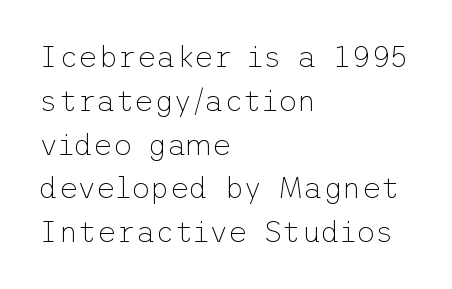
{"serif": "no", "italic": "no", "bold": "no", "weight": "thin", "width": "normal", "stroke_contrast": "low", "x_height": "medium", "underline": "no", "align": "left", "line_spacing": "normal", "line_spacing_ratio": 1.46, "letter_spacing": "normal", "letter_spacing_em": 0.0, "glyph_px": 30}
